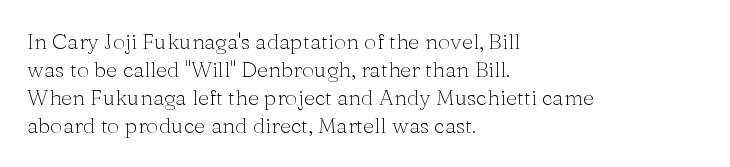
The image shows 22 px text type, upright; set left-aligned, normal line spacing (1.28x), normal letter spacing, not underlined.
